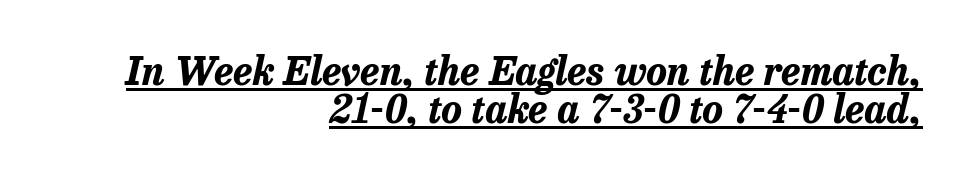
The image shows 39 px bold type, italic (leaning right); set right-aligned, tight line spacing (0.97x), normal letter spacing, underlined; low stroke contrast and a medium x-height.
